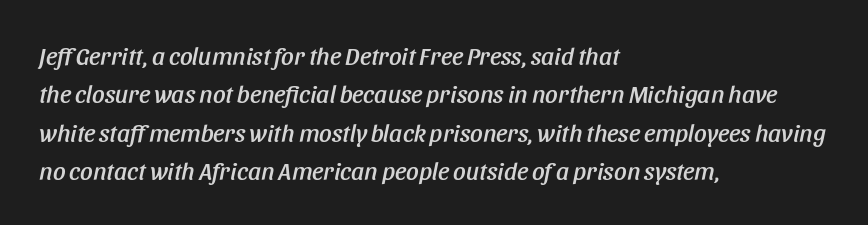
{"italic": "yes", "lean": "right", "slant_degrees": 11, "underline": "no", "align": "left", "line_spacing": "normal", "line_spacing_ratio": 1.54, "letter_spacing": "normal", "letter_spacing_em": 0.0, "glyph_px": 25}
